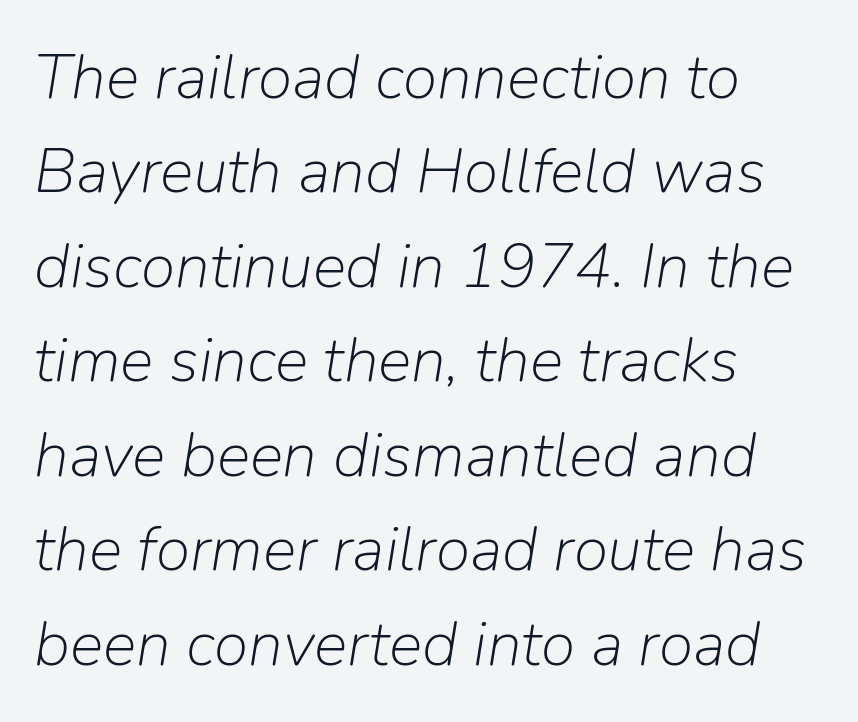
Letter spacing: default. The rendering uses natural spacing where letterforms have individual widths. Anything drawn beneath the words? Only blank space. The axis of the letterforms is tilted away from vertical. Ink coverage per letter is moderate at most. Does the leading feel generous? No, just average.
